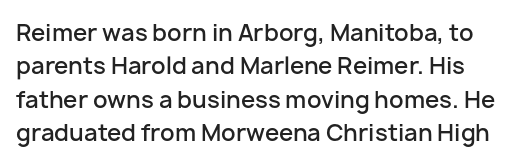
{"italic": "no", "bold": "semi", "underline": "no", "align": "left", "line_spacing": "normal", "line_spacing_ratio": 1.45, "letter_spacing": "normal", "letter_spacing_em": 0.0, "glyph_px": 23}
